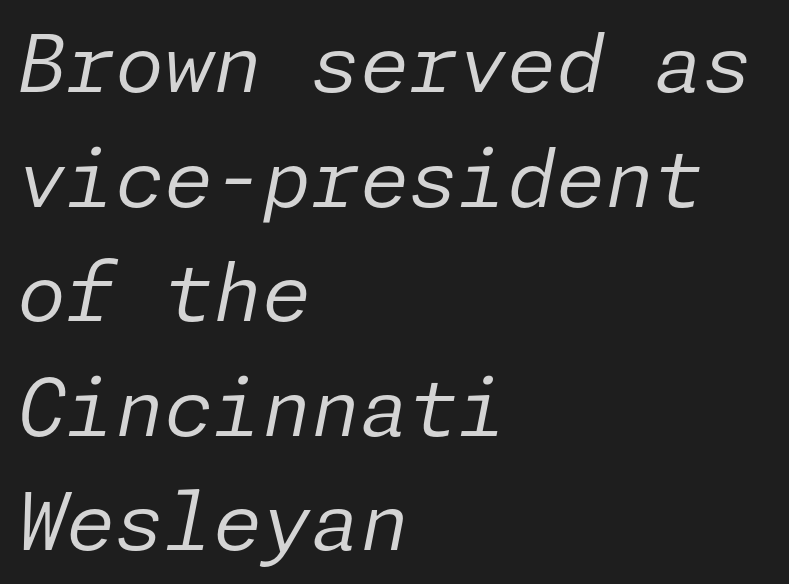
The image shows 79 px regular-weight type, italic (leaning right); set left-aligned, normal line spacing (1.45x), normal letter spacing, not underlined; low stroke contrast and a medium x-height.
